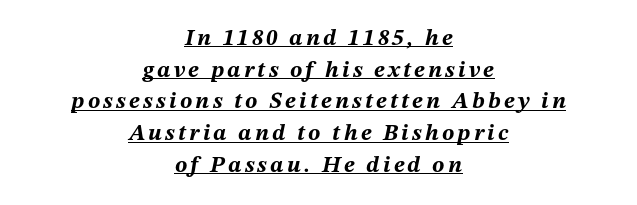
{"italic": "yes", "lean": "right", "slant_degrees": 12, "bold": "yes", "underline": "yes", "align": "center", "line_spacing": "normal", "line_spacing_ratio": 1.38, "glyph_px": 23}
